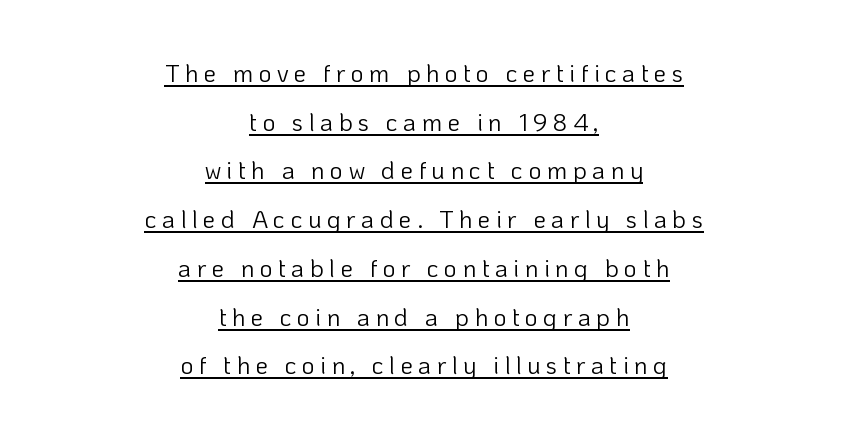
Q: Is the text bold? A: No.
Q: Is the text italic (slanted)? A: No, it is upright.
Q: Is the text underlined? A: Yes.
Q: How is the paragraph aligned? A: Centered.
Q: Is the spacing between letters normal or unusually wide? A: Unusually wide.
Q: Is the spacing between lines tight, normal or loose? A: Loose.
